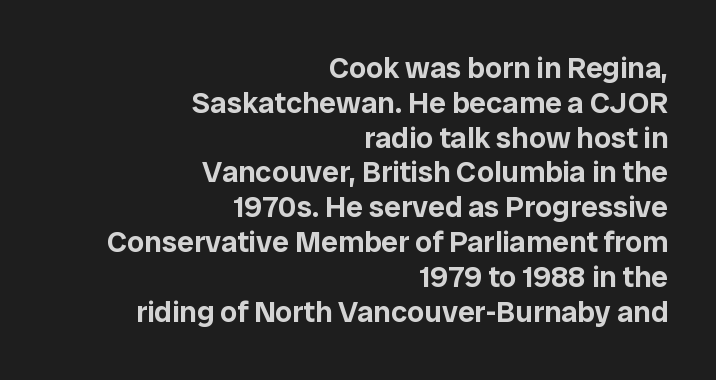
The image shows 30 px sans-serif type, upright; set right-aligned, line spacing 1.16x, normal letter spacing, not underlined; low stroke contrast and a medium x-height.
